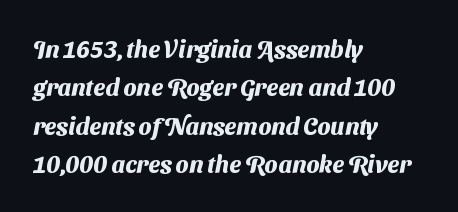
{"bold": "yes", "underline": "no", "align": "left", "line_spacing": "normal", "line_spacing_ratio": 1.6, "letter_spacing": "normal", "letter_spacing_em": 0.0, "glyph_px": 24}
